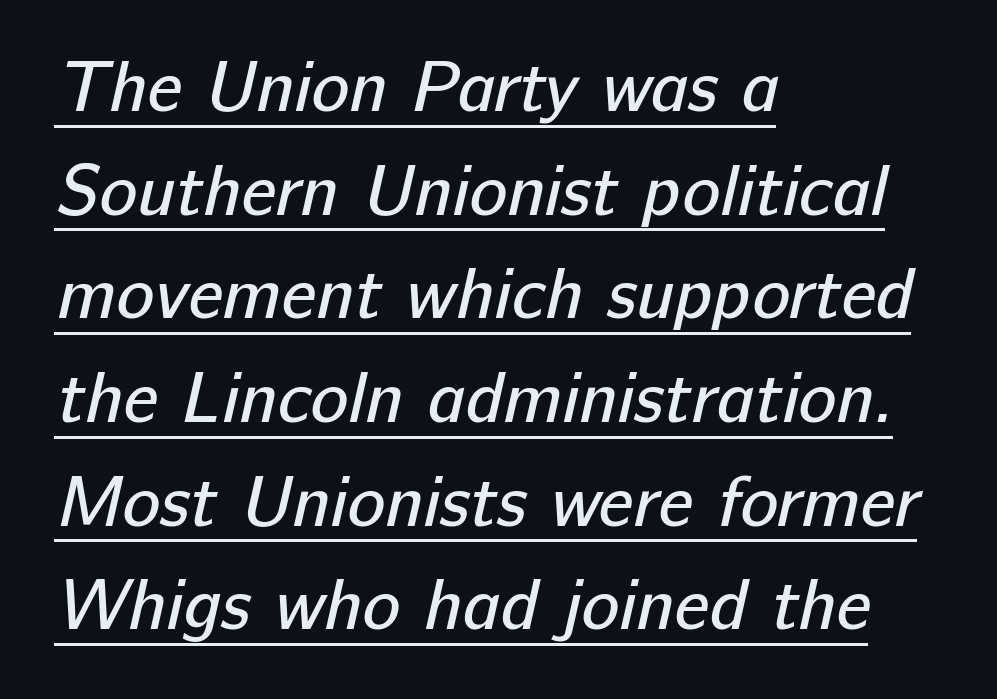
Quick note: underline on. Is this a heavy cut? Hardly; it is regular or lighter. Does extra space separate the letters? No, they use regular spacing. Normally led — the rows are evenly, conventionally spaced. You could not count columns in this text — the font is proportionally spaced. Notice how the passage keeps a crisp vertical edge on the left only.
